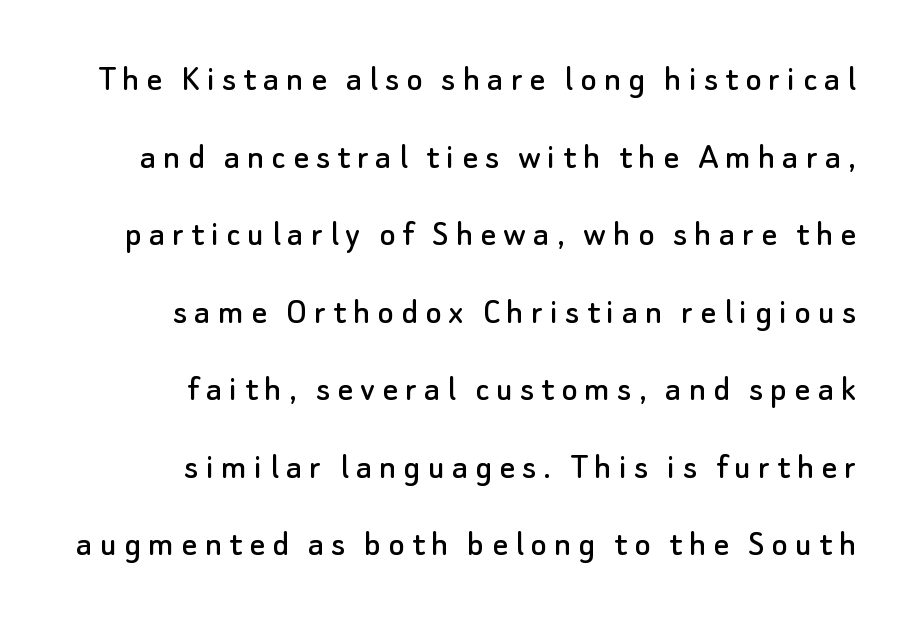
Typographically, this falls in the sans-serif category. The ragged edge is on the left, which tells us the setting is flush right. Unmarked baselines from the first word to the last. Posture: upright roman.
